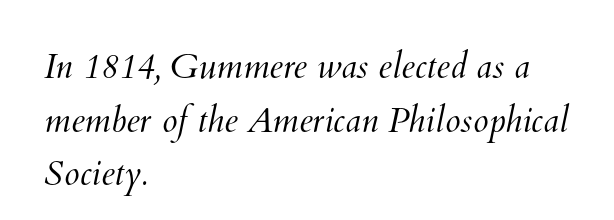
Q: Is the text bold? A: No.
Q: Is the text underlined? A: No.
Q: How is the paragraph aligned? A: Left-aligned.
Q: Is the spacing between letters normal or unusually wide? A: Normal.
Q: Is the spacing between lines tight, normal or loose? A: Normal.
Q: Width (condensed, normal, or wide)? A: Normal.
Q: Stroke contrast? A: Medium.
Q: x-height? A: Small.
Q: Monospaced? A: No.
